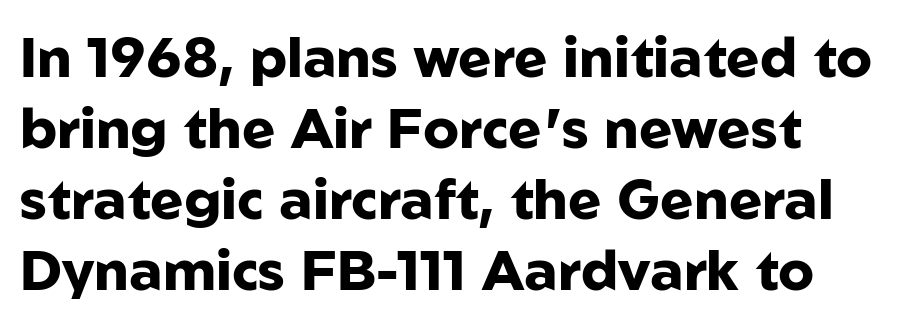
The image shows 56 px heavy sans-serif type, upright; set left-aligned, normal line spacing (1.27x), normal letter spacing, not underlined; low stroke contrast and a medium x-height.
